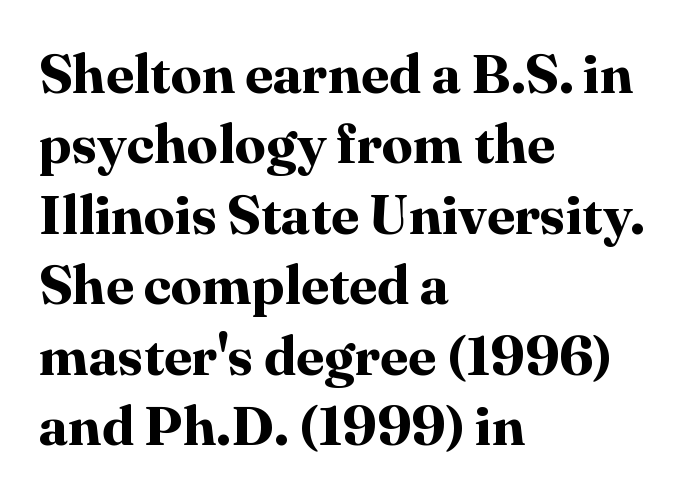
Q: Is the text bold? A: Yes.
Q: Is the text italic (slanted)? A: No, it is upright.
Q: Is the typeface a serif or a sans-serif typeface? A: Serif.
Q: Is the text underlined? A: No.
Q: How is the paragraph aligned? A: Left-aligned.
Q: Is the spacing between letters normal or unusually wide? A: Normal.
Q: Is the spacing between lines tight, normal or loose? A: Normal.
Q: Width (condensed, normal, or wide)? A: Normal.
Q: Stroke contrast? A: High.
Q: x-height? A: Medium.
Q: Monospaced? A: No.
